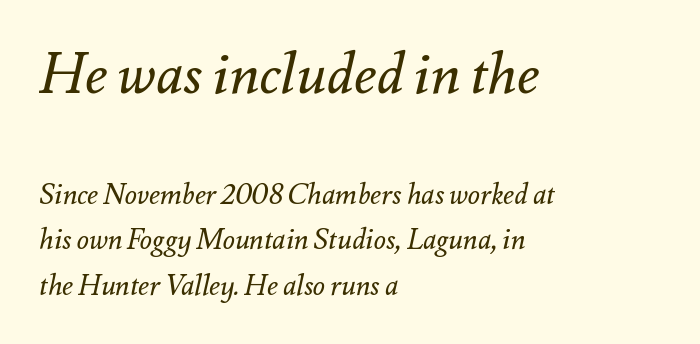
Q: Is the text bold? A: No.
Q: Is the text italic (slanted)? A: Yes, it leans right by about 12 degrees.
Q: Is the text underlined? A: No.
Q: How is the paragraph aligned? A: Left-aligned.
Q: Is the spacing between letters normal or unusually wide? A: Normal.
Q: Is the spacing between lines tight, normal or loose? A: Normal.
Q: Which block of text is set in a larger size, the first (top) or the second (bottom)? A: The first (top) one.
Q: Width (condensed, normal, or wide)? A: Normal.
Q: Stroke contrast? A: Medium.
Q: x-height? A: Small.
Q: Monospaced? A: No.
